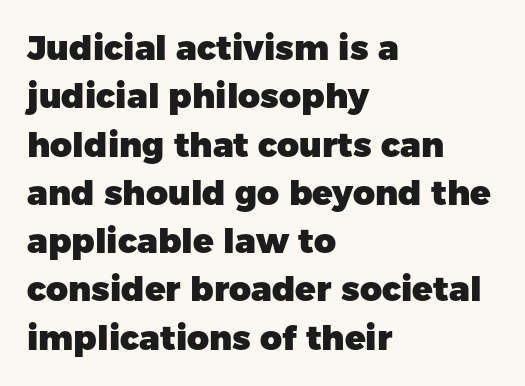
Unlike italic type, these characters show no tilt at all. Varying glyph widths throughout — classic text-font behaviour. Nobody drew a line under any word here. To sum up the face: it is a sans, with no serifs.
